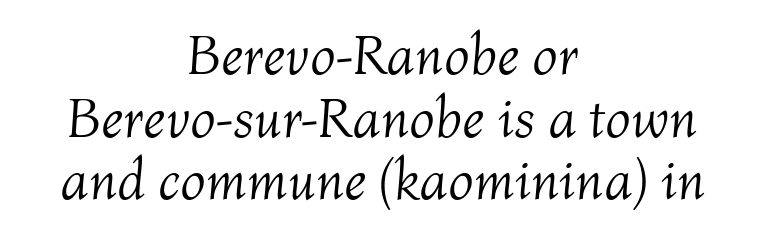
Proportional: the letters do not fall into vertical columns. The designer dialed line spacing down below the default. Heft: none added — not bold. Does extra space separate the letters? No, they use regular spacing. Compared with a flush-left layout, this one balances lines on the center instead. Quick note: italic.
